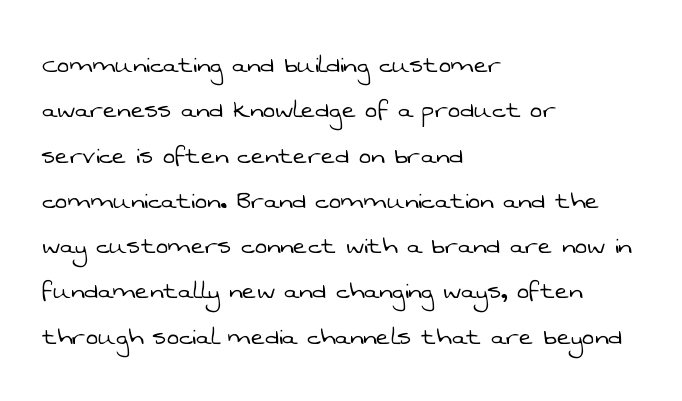
Q: Is the text bold? A: No.
Q: Is the typeface a serif or a sans-serif typeface? A: Sans-serif.
Q: Is the text underlined? A: No.
Q: How is the paragraph aligned? A: Left-aligned.
Q: Is the spacing between letters normal or unusually wide? A: Normal.
Q: Is the spacing between lines tight, normal or loose? A: Normal.
Q: Width (condensed, normal, or wide)? A: Normal.
Q: Stroke contrast? A: Low.
Q: x-height? A: Medium.
Q: Monospaced? A: No.
